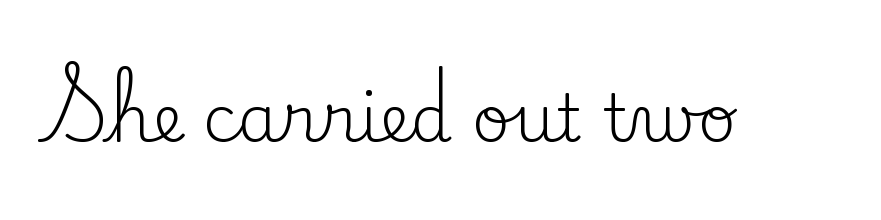
The image shows 66 px regular-weight type, upright; set normal letter spacing, not underlined; low stroke contrast and a small x-height.
